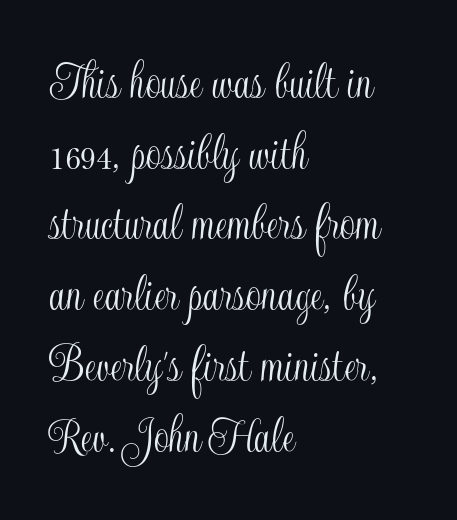
Q: Is the text italic (slanted)? A: Yes.
Q: Is the text underlined? A: No.
Q: How is the paragraph aligned? A: Left-aligned.
Q: Is the spacing between letters normal or unusually wide? A: Normal.
Q: Is the spacing between lines tight, normal or loose? A: Normal.
Q: Width (condensed, normal, or wide)? A: Condensed.
Q: x-height? A: Small.
Q: Monospaced? A: No.
